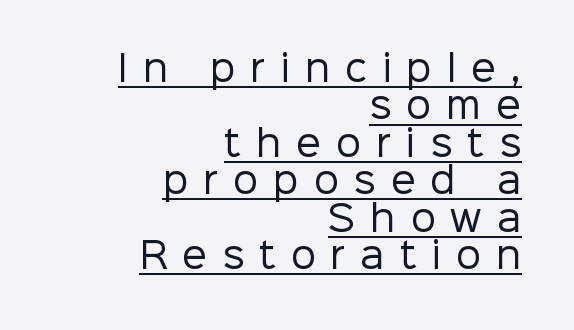
Q: Is the text bold? A: No.
Q: Is the text italic (slanted)? A: No, it is upright.
Q: Is the typeface a serif or a sans-serif typeface? A: Sans-serif.
Q: Is the text underlined? A: Yes.
Q: How is the paragraph aligned? A: Right-aligned.
Q: Is the spacing between letters normal or unusually wide? A: Unusually wide.
Q: Is the spacing between lines tight, normal or loose? A: Tight.
Q: Width (condensed, normal, or wide)? A: Normal.
Q: Stroke contrast? A: Low.
Q: x-height? A: Medium.
Q: Monospaced? A: No.
